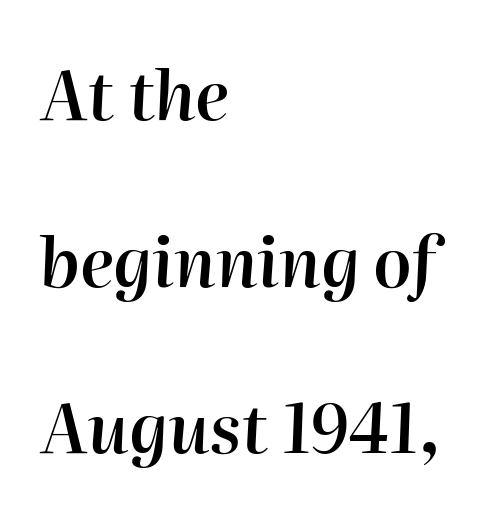
Firm but not heavy-handed strokes: this text is semibold. Does the leading feel generous? Absolutely, it's lavish. The lines in this sample share a left origin and differ only in where they stop. Anything drawn beneath the words? Only blank space. The rendering applies a slant to the glyphs. Observe the ordinary spacing: letters are neighbours, not strangers.
